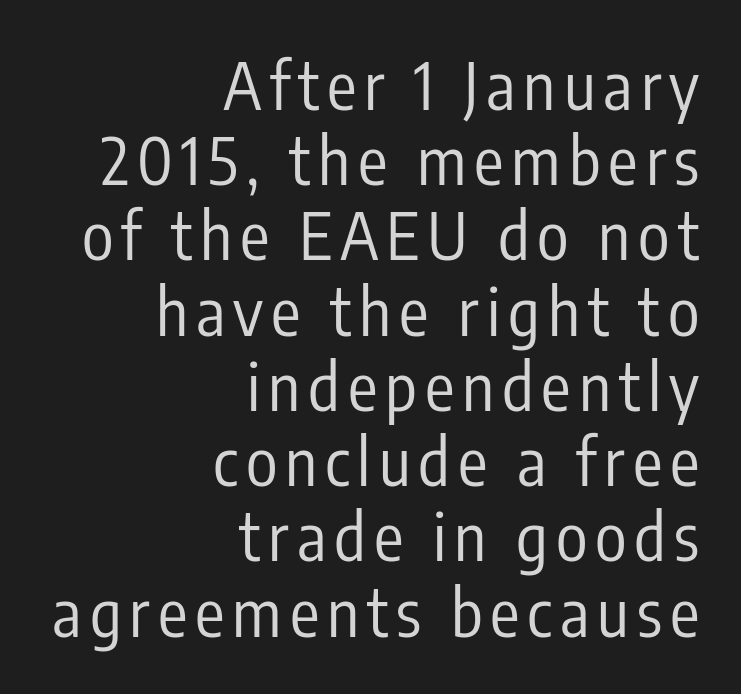
This block would grow much taller if given ordinary leading; it's compressed now. Proportional: the letters do not fall into vertical columns. The lines in this sample share a right terminus and differ only in where they begin. Examine the stroke ends and you'll find no serifs.
